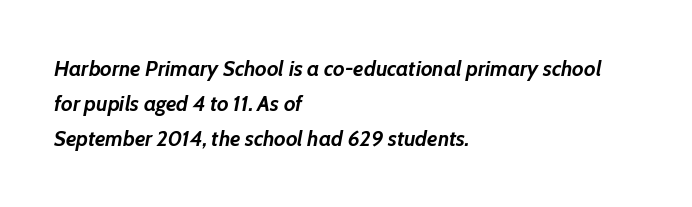
Q: Is the text bold? A: Yes.
Q: Is the text italic (slanted)? A: Yes, it leans right by about 10 degrees.
Q: Is the text underlined? A: No.
Q: How is the paragraph aligned? A: Left-aligned.
Q: Is the spacing between letters normal or unusually wide? A: Normal.
Q: Is the spacing between lines tight, normal or loose? A: Normal.
